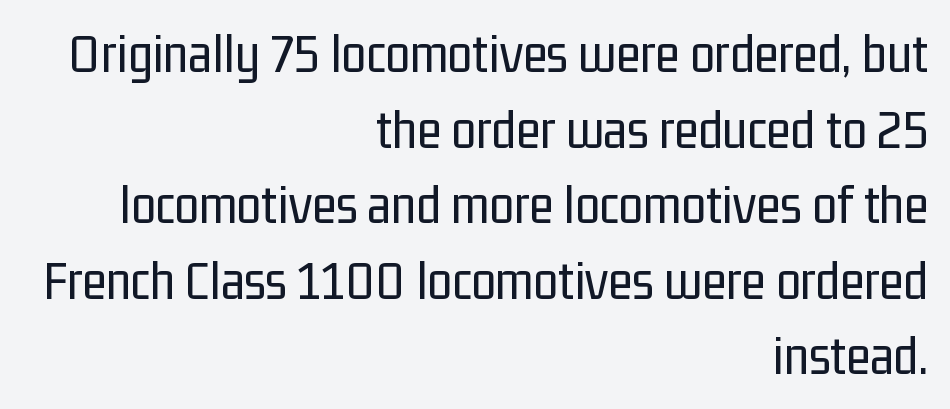
Q: Is the text bold? A: No.
Q: Is the text italic (slanted)? A: No, it is upright.
Q: Is the typeface a serif or a sans-serif typeface? A: Sans-serif.
Q: Is the text underlined? A: No.
Q: How is the paragraph aligned? A: Right-aligned.
Q: Is the spacing between letters normal or unusually wide? A: Normal.
Q: Is the spacing between lines tight, normal or loose? A: Normal.
Q: Width (condensed, normal, or wide)? A: Condensed.
Q: Stroke contrast? A: Low.
Q: x-height? A: Medium.
Q: Monospaced? A: No.
